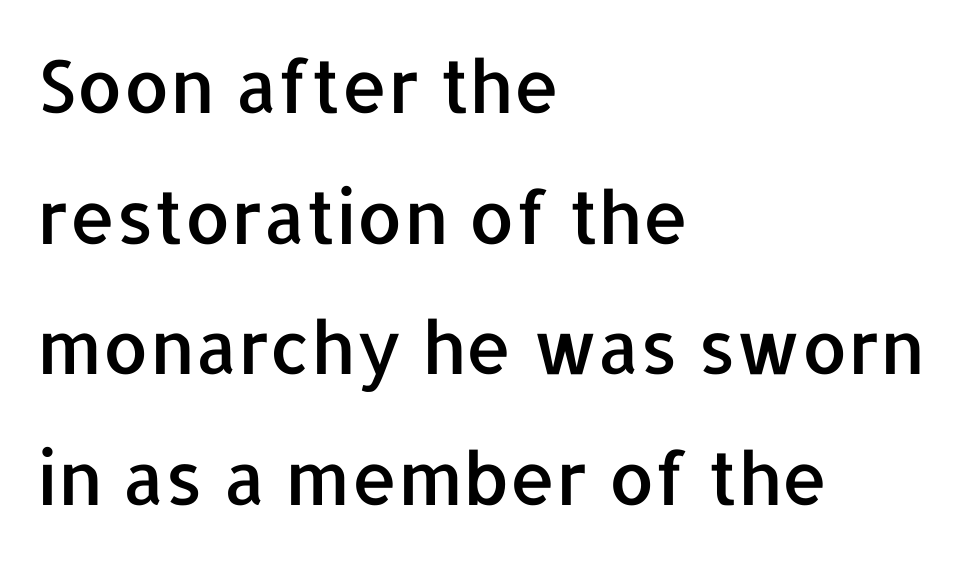
Q: Is the text italic (slanted)? A: No, it is upright.
Q: Is the typeface a serif or a sans-serif typeface? A: Sans-serif.
Q: Is the text underlined? A: No.
Q: How is the paragraph aligned? A: Left-aligned.
Q: Is the spacing between letters normal or unusually wide? A: Normal.
Q: Width (condensed, normal, or wide)? A: Normal.
Q: Stroke contrast? A: Low.
Q: x-height? A: Medium.
Q: Monospaced? A: No.
